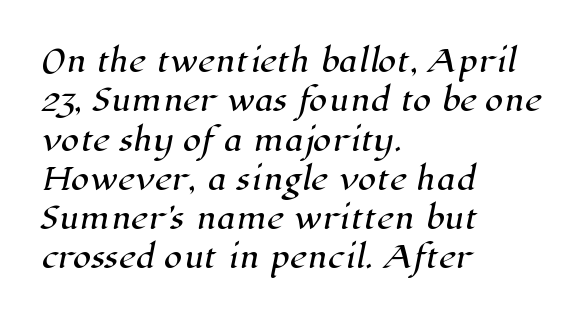
{"serif": "yes", "width": "normal", "stroke_contrast": "high", "x_height": "medium", "monospaced": "no", "underline": "no", "align": "left", "line_spacing": "normal", "line_spacing_ratio": 1.31, "letter_spacing": "normal", "letter_spacing_em": 0.0, "glyph_px": 30}
